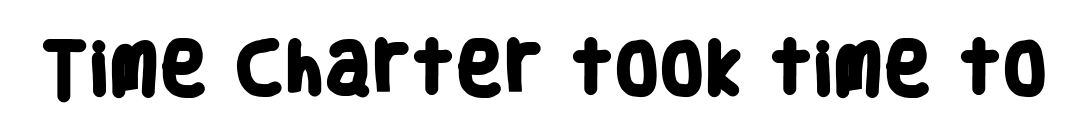
{"serif": "no", "bold": "yes", "weight": "heavy", "width": "condensed", "stroke_contrast": "low", "x_height": "large", "monospaced": "no", "underline": "no", "letter_spacing": "normal", "letter_spacing_em": 0.0, "glyph_px": 58}
